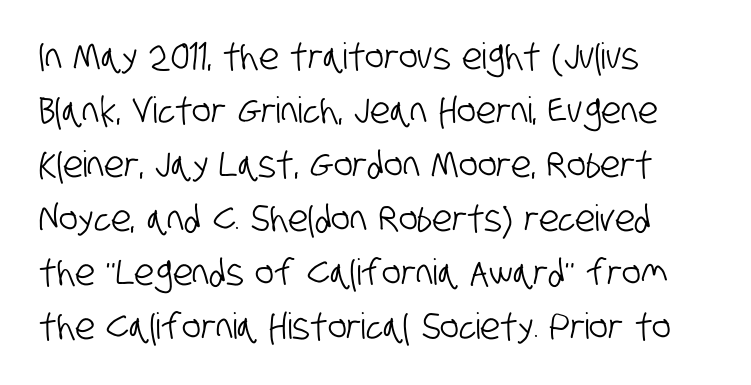
{"serif": "no", "width": "condensed", "stroke_contrast": "low", "x_height": "large", "monospaced": "no", "underline": "no", "align": "left", "line_spacing": "normal", "line_spacing_ratio": 1.5, "letter_spacing": "normal", "letter_spacing_em": 0.0, "glyph_px": 36}
